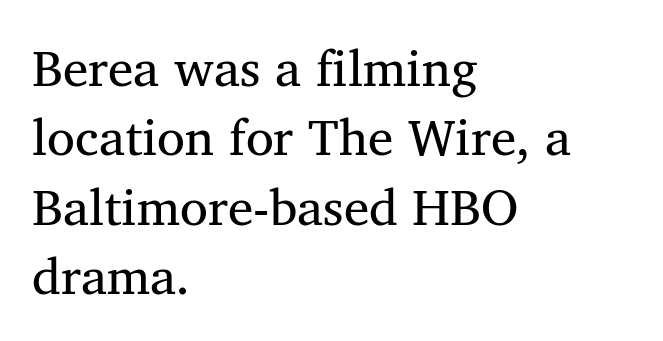
The image shows 51 px regular-weight serif type, upright; set left-aligned, normal line spacing (1.36x), normal letter spacing, not underlined; medium stroke contrast and a medium x-height.
